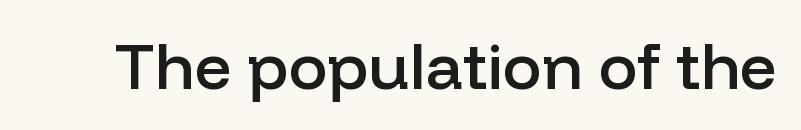
Heft: intermediate — a semibold. Upright lettering throughout. The passage shown is typed in a proportional face where columns would drift. The horizontal fit of the characters is conventional and even. Honestly, there is no underline to notice here at all. Unlike a traditional serif, this face leaves its strokes unadorned.
